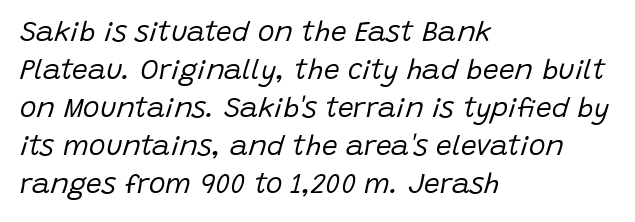
Q: Is the text bold? A: No.
Q: Is the text italic (slanted)? A: Yes, it leans right by about 15 degrees.
Q: Is the text underlined? A: No.
Q: How is the paragraph aligned? A: Left-aligned.
Q: Is the spacing between letters normal or unusually wide? A: Normal.
Q: Is the spacing between lines tight, normal or loose? A: Normal.
Q: Width (condensed, normal, or wide)? A: Normal.
Q: Stroke contrast? A: Low.
Q: x-height? A: Large.
Q: Monospaced? A: No.
